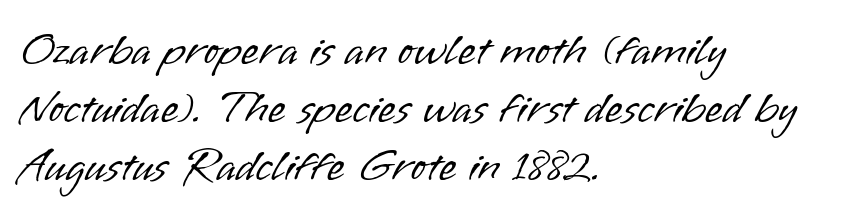
Q: Is the text bold? A: No.
Q: Is the text italic (slanted)? A: Yes.
Q: Is the typeface a serif or a sans-serif typeface? A: Sans-serif.
Q: Is the text underlined? A: No.
Q: How is the paragraph aligned? A: Left-aligned.
Q: Is the spacing between letters normal or unusually wide? A: Normal.
Q: Is the spacing between lines tight, normal or loose? A: Normal.
Q: Width (condensed, normal, or wide)? A: Normal.
Q: Stroke contrast? A: Low.
Q: x-height? A: Small.
Q: Monospaced? A: No.
